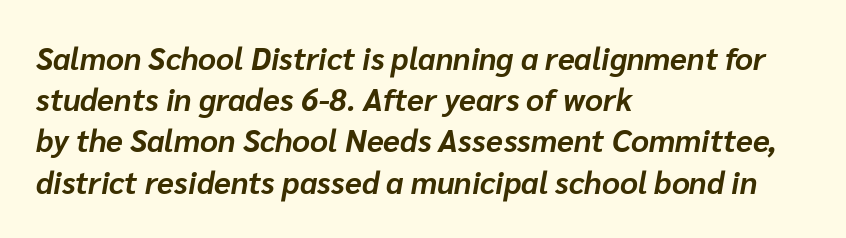
The image shows 31 px bold type, italic (leaning right); set left-aligned, normal line spacing (1.33x), normal letter spacing, not underlined; low stroke contrast and a medium x-height.
